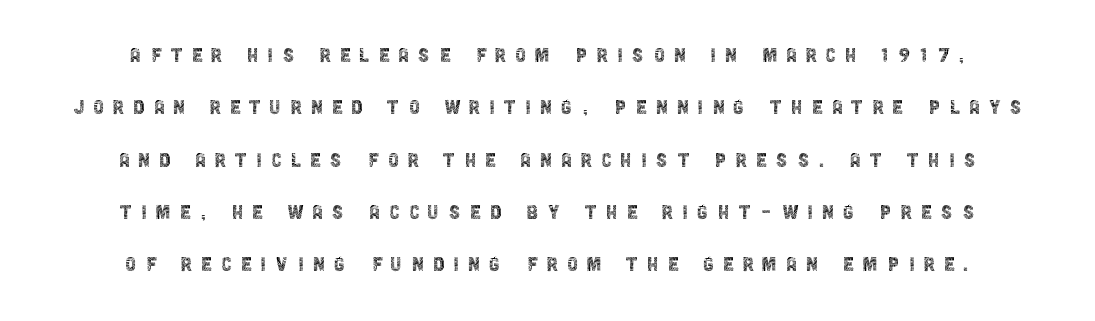
Q: Is the text bold? A: No.
Q: Is the text italic (slanted)? A: No, it is upright.
Q: Is the text underlined? A: No.
Q: How is the paragraph aligned? A: Centered.
Q: Is the spacing between letters normal or unusually wide? A: Unusually wide.
Q: Is the spacing between lines tight, normal or loose? A: Loose.
